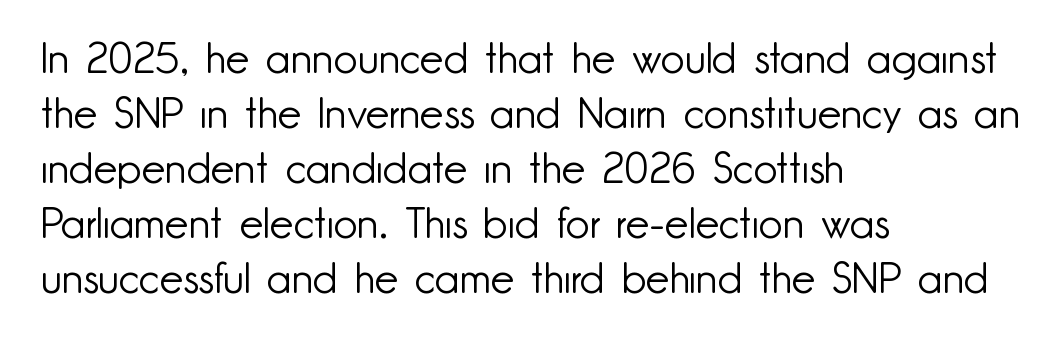
{"serif": "no", "italic": "no", "bold": "no", "weight": "light", "width": "normal", "stroke_contrast": "low", "x_height": "small", "monospaced": "no", "underline": "no", "align": "left", "line_spacing": "normal", "line_spacing_ratio": 1.31, "letter_spacing": "normal", "letter_spacing_em": 0.0, "glyph_px": 42}
